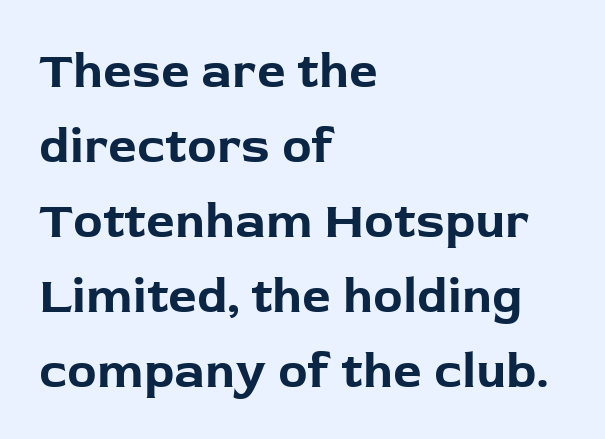
{"serif": "no", "italic": "no", "bold": "yes", "weight": "bold", "width": "normal", "stroke_contrast": "low", "x_height": "medium", "monospaced": "no", "underline": "no", "align": "left", "line_spacing": "normal", "line_spacing_ratio": 1.5, "letter_spacing": "normal", "letter_spacing_em": 0.0, "glyph_px": 50}
